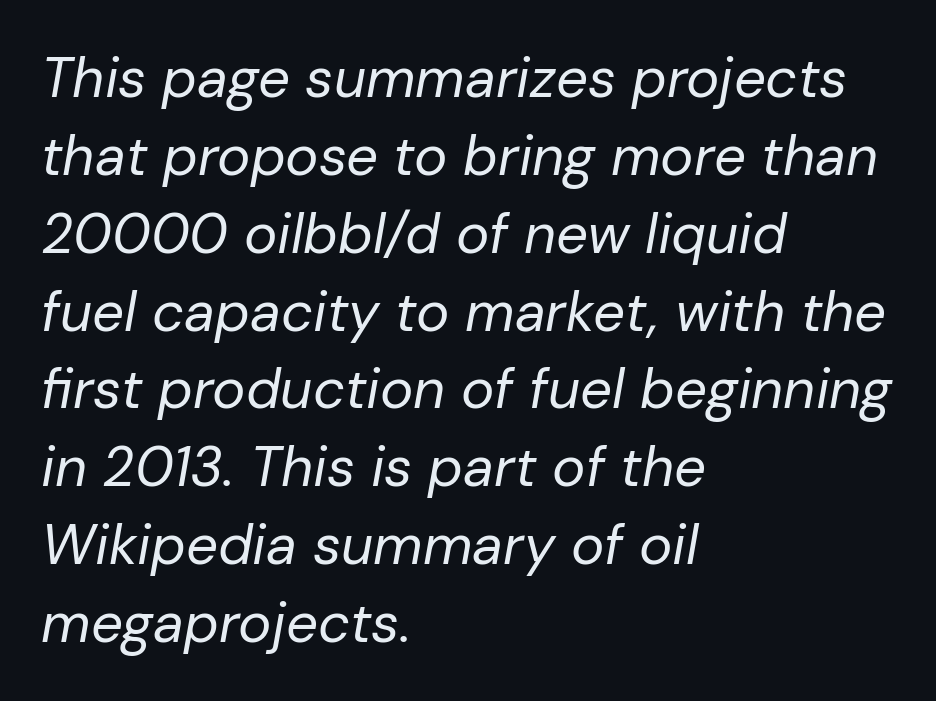
Q: Is the text bold? A: No.
Q: Is the text italic (slanted)? A: Yes, it leans right by about 10 degrees.
Q: Is the text underlined? A: No.
Q: How is the paragraph aligned? A: Left-aligned.
Q: Is the spacing between letters normal or unusually wide? A: Normal.
Q: Is the spacing between lines tight, normal or loose? A: Normal.
Q: Width (condensed, normal, or wide)? A: Normal.
Q: Stroke contrast? A: Low.
Q: x-height? A: Medium.
Q: Monospaced? A: No.
